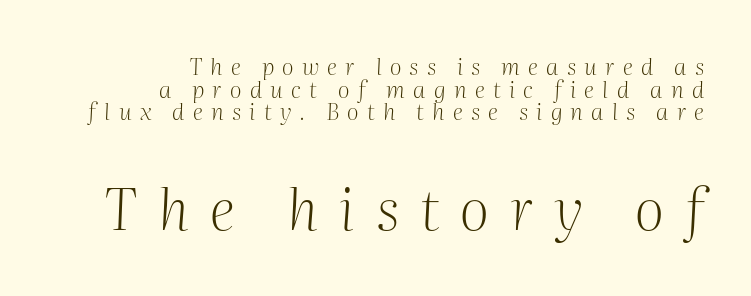
{"serif": "yes", "italic": "yes", "lean": "right", "slant_degrees": 2, "bold": "no", "weight": "light", "width": "normal", "stroke_contrast": "medium", "x_height": "medium", "monospaced": "no", "underline": "no", "align": "right", "line_spacing": "tight", "line_spacing_ratio": 0.98, "letter_spacing": "wide", "letter_spacing_em": 0.36, "larger_block": "second", "size_ratio": 2.52, "glyph_px": 58}
